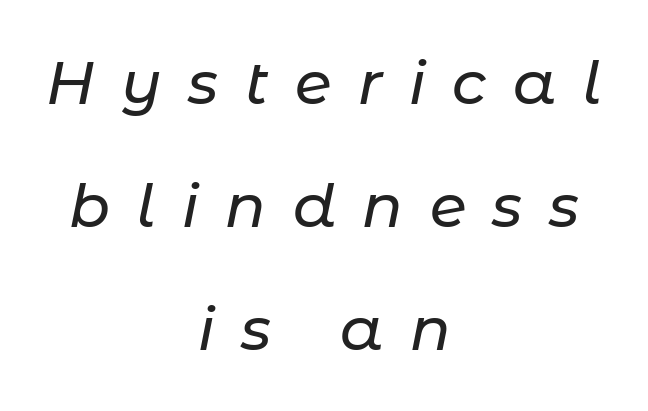
Q: Is the text italic (slanted)? A: Yes, it leans right by about 11 degrees.
Q: Is the text underlined? A: No.
Q: How is the paragraph aligned? A: Centered.
Q: Is the spacing between letters normal or unusually wide? A: Unusually wide.
Q: Is the spacing between lines tight, normal or loose? A: Loose.
Q: Width (condensed, normal, or wide)? A: Normal.
Q: Stroke contrast? A: Low.
Q: x-height? A: Medium.
Q: Monospaced? A: No.
